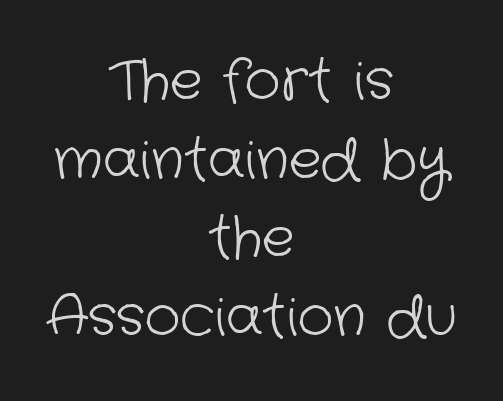
The image shows 55 px light sans-serif type; set centered, normal line spacing (1.43x), normal letter spacing, not underlined; low stroke contrast and a medium x-height.
